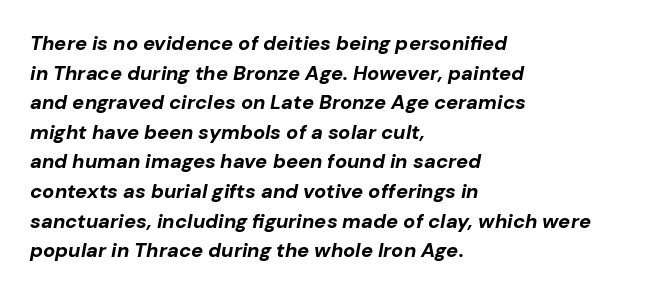
The setting favours the left margin, as ordinary paragraphs usually do. Emphasis by weight is at full strength: bold. Is the letter spacing exaggerated? No — it looks like the ordinary default. The text carries the slant typical of an italic or oblique font. Notice how descenders clear the ascenders below comfortably — that's standard leading. Check under the words: just untouched page.
